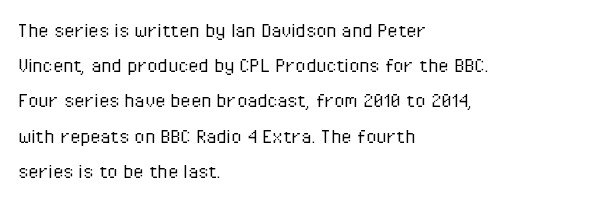
A typesetter would call this leading conventional body-copy spacing. Casual observation: everything's shoved over to the left. Counters stay open thanks to moderate or lighter strokes. The lettering stays uniformly vertical, giving the passage a roman look. No extra tracking has been applied to these lines. The gap between lines stays unmarked.
